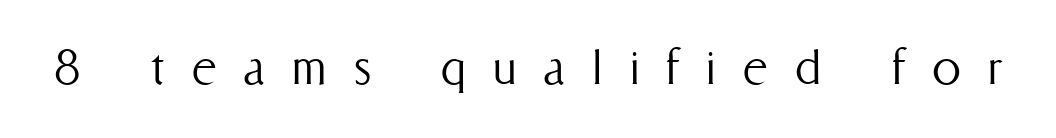
{"italic": "no", "bold": "no", "weight": "light", "width": "condensed", "stroke_contrast": "medium", "x_height": "medium", "monospaced": "no", "underline": "no", "letter_spacing": "wide", "letter_spacing_em": 0.47, "glyph_px": 58}
